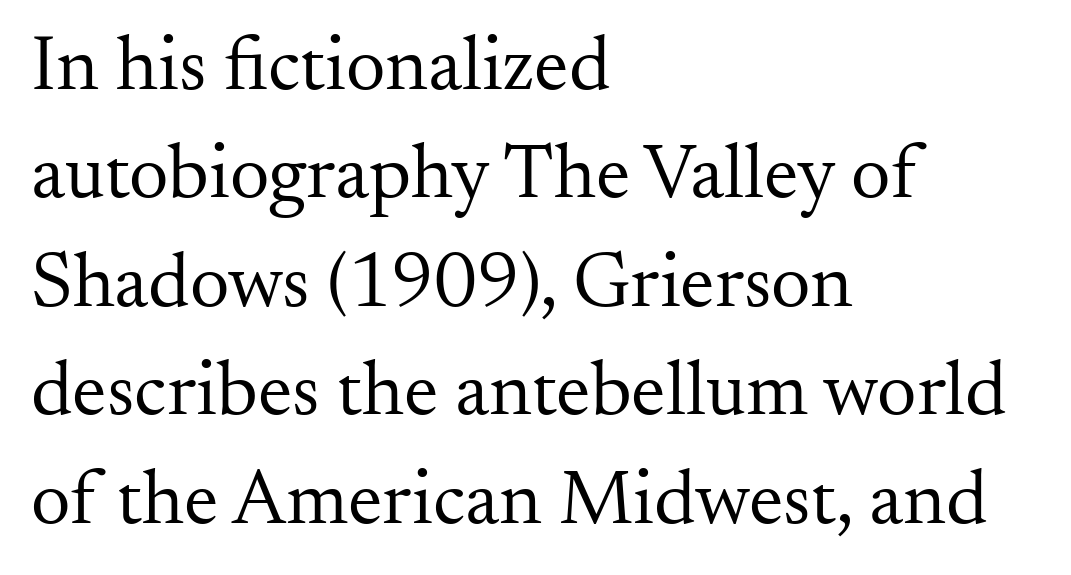
Q: Is the text bold? A: No.
Q: Is the text italic (slanted)? A: No, it is upright.
Q: Is the typeface a serif or a sans-serif typeface? A: Serif.
Q: Is the text underlined? A: No.
Q: How is the paragraph aligned? A: Left-aligned.
Q: Is the spacing between letters normal or unusually wide? A: Normal.
Q: Is the spacing between lines tight, normal or loose? A: Normal.
Q: Width (condensed, normal, or wide)? A: Normal.
Q: Stroke contrast? A: Medium.
Q: x-height? A: Small.
Q: Monospaced? A: No.
